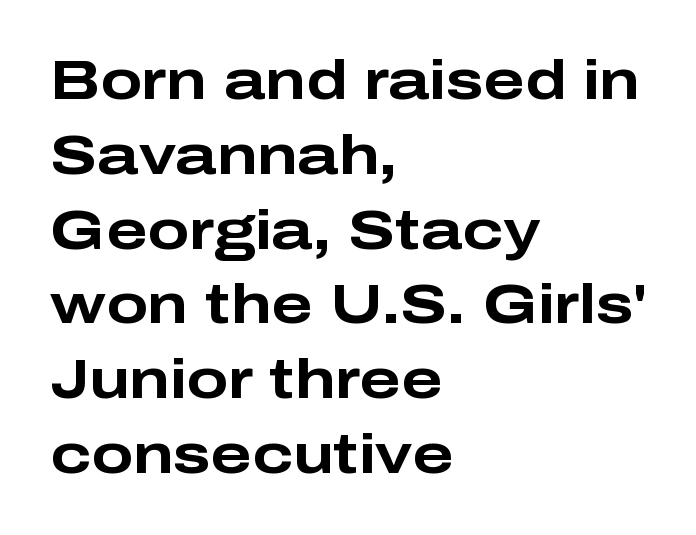
{"serif": "no", "italic": "no", "bold": "yes", "weight": "bold", "width": "wide", "stroke_contrast": "low", "x_height": "medium", "monospaced": "no", "underline": "no", "align": "left", "line_spacing": "normal", "line_spacing_ratio": 1.36, "letter_spacing": "normal", "letter_spacing_em": 0.0, "glyph_px": 55}
